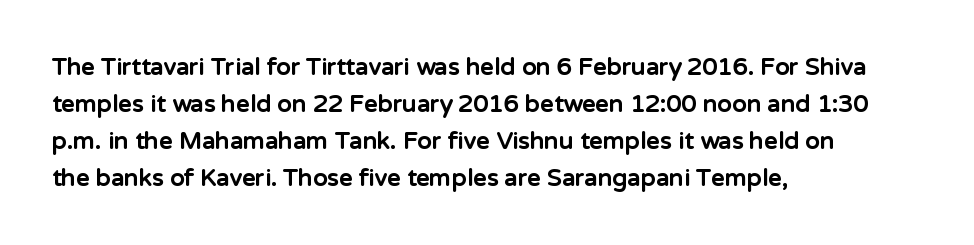
These lines sit exactly where default settings would place them. Descenders are the only things crossing below the line. As a designer I'd log this as weight 700, bold. Where is the straight margin? On the left. The axis of the letterforms is exactly vertical. No extra tracking has been applied to these lines.
